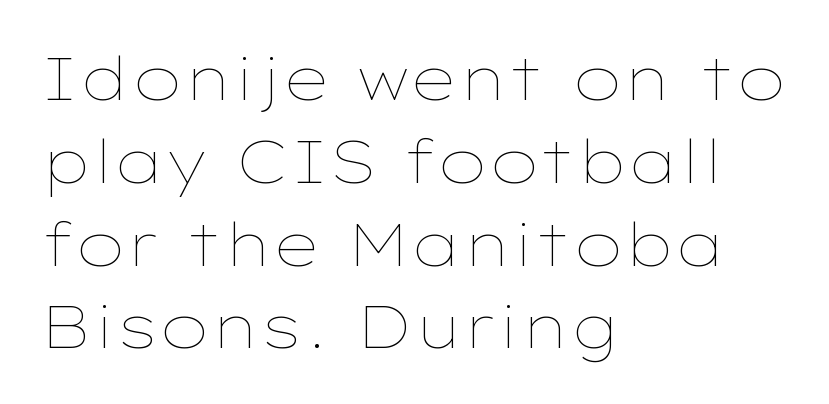
Q: Is the text bold? A: No.
Q: Is the text italic (slanted)? A: No, it is upright.
Q: Is the text underlined? A: No.
Q: How is the paragraph aligned? A: Left-aligned.
Q: Is the spacing between letters normal or unusually wide? A: Normal.
Q: Is the spacing between lines tight, normal or loose? A: Normal.
Q: Width (condensed, normal, or wide)? A: Wide.
Q: Stroke contrast? A: Low.
Q: x-height? A: Medium.
Q: Monospaced? A: No.
